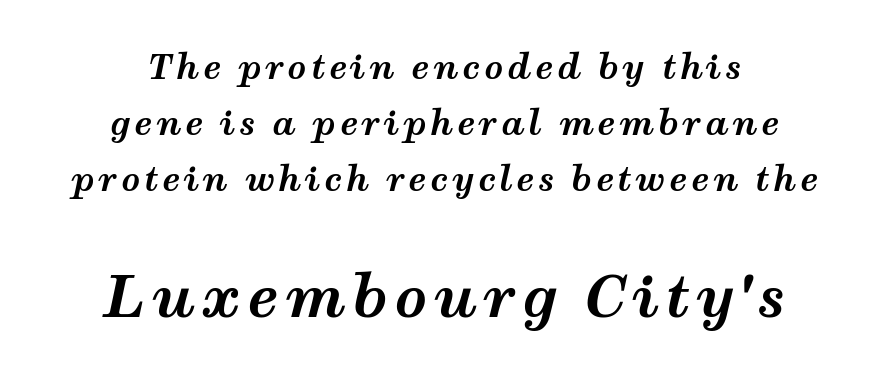
In this sample the second text group is rendered at the bigger scale. Spacing verdict: proportional, widths tailored to each character. Is the block centered? Yes — each line is placed symmetrically about the middle. The sample has been set heavy, in full bold. One glance says typical: line gaps are just what's usual. Any mark beneath the type? The region is blank.
